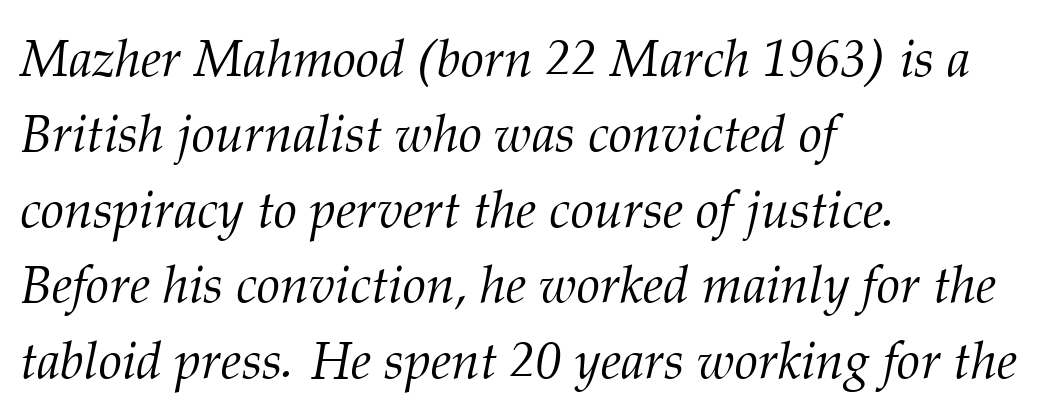
Lines of text with bare space underneath. The face used here is rendered with its standard letterfit. Proportional: the letters do not fall into vertical columns. The vertical gap from one line to the next is medium.
